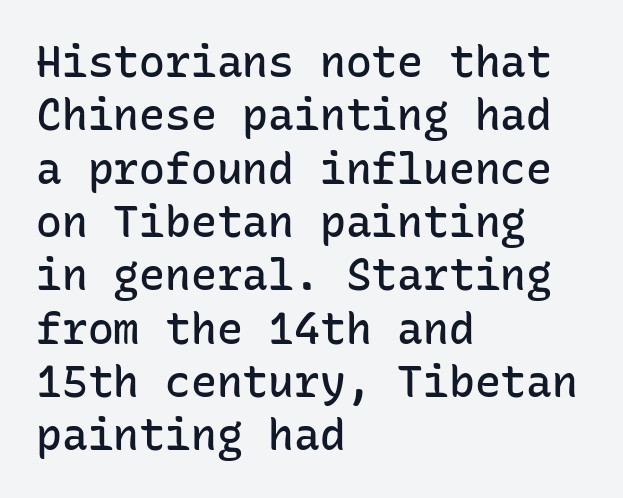
{"serif": "no", "italic": "no", "bold": "semi", "weight": "semibold", "width": "normal", "stroke_contrast": "low", "x_height": "medium", "monospaced": "yes", "underline": "no", "align": "left", "line_spacing_ratio": 1.24, "letter_spacing": "normal", "letter_spacing_em": 0.0, "glyph_px": 43}
